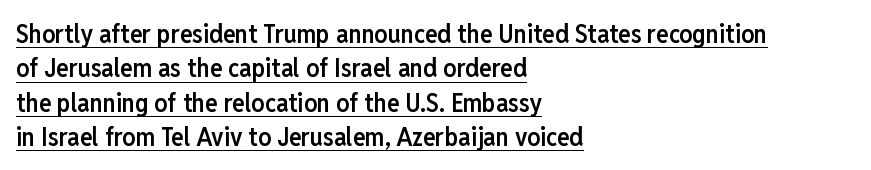
Q: Is the text bold? A: Semi-bold.
Q: Is the text italic (slanted)? A: No, it is upright.
Q: Is the text underlined? A: Yes.
Q: How is the paragraph aligned? A: Left-aligned.
Q: Is the spacing between letters normal or unusually wide? A: Normal.
Q: Is the spacing between lines tight, normal or loose? A: Normal.
